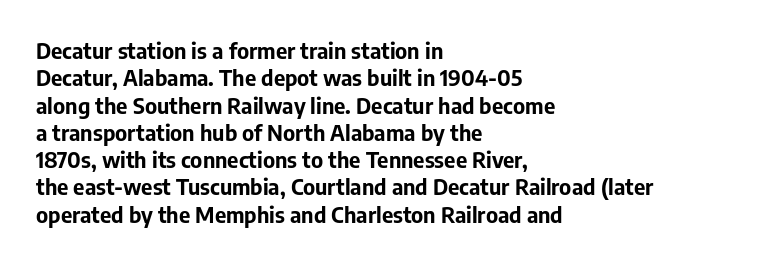
{"italic": "no", "bold": "yes", "underline": "no", "align": "left", "line_spacing_ratio": 1.24, "letter_spacing": "normal", "letter_spacing_em": 0.0, "glyph_px": 22}
